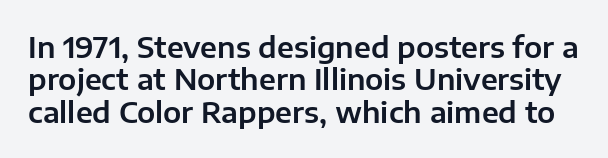
Q: Is the text italic (slanted)? A: No, it is upright.
Q: Is the typeface a serif or a sans-serif typeface? A: Sans-serif.
Q: Is the text underlined? A: No.
Q: Is the spacing between letters normal or unusually wide? A: Normal.
Q: Is the spacing between lines tight, normal or loose? A: Tight.
Q: Width (condensed, normal, or wide)? A: Normal.
Q: Stroke contrast? A: Low.
Q: x-height? A: Medium.
Q: Monospaced? A: No.
